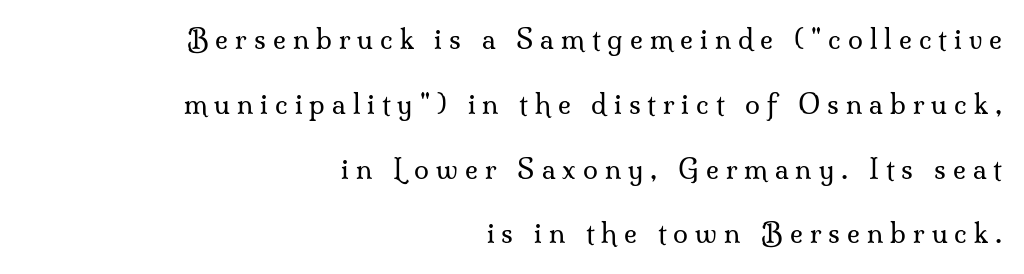
{"italic": "no", "bold": "no", "underline": "no", "align": "right", "line_spacing": "loose", "line_spacing_ratio": 2.4, "letter_spacing": "wide", "letter_spacing_em": 0.26, "glyph_px": 27}
